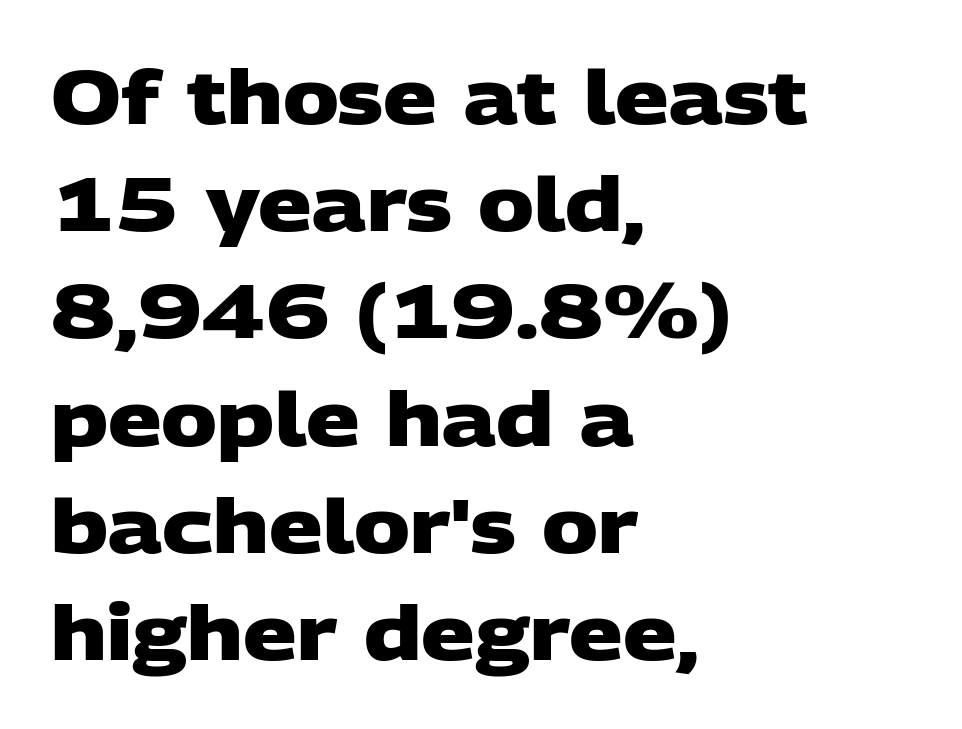
Q: Is the text bold? A: Yes.
Q: Is the typeface a serif or a sans-serif typeface? A: Sans-serif.
Q: Is the text underlined? A: No.
Q: How is the paragraph aligned? A: Left-aligned.
Q: Is the spacing between letters normal or unusually wide? A: Normal.
Q: Is the spacing between lines tight, normal or loose? A: Normal.
Q: Width (condensed, normal, or wide)? A: Wide.
Q: Stroke contrast? A: Low.
Q: x-height? A: Large.
Q: Monospaced? A: No.
